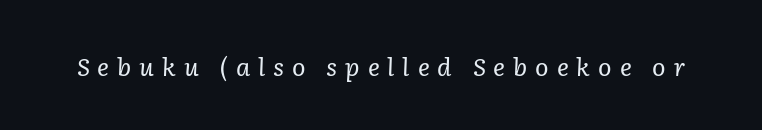
The image shows 25 px text type, italic (leaning right); set unusually wide letter spacing (+0.32 em), not underlined.
